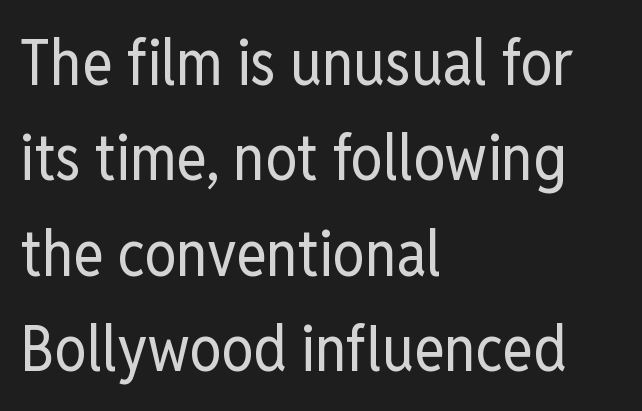
{"serif": "no", "italic": "no", "bold": "no", "weight": "regular", "width": "condensed", "stroke_contrast": "low", "x_height": "medium", "monospaced": "no", "underline": "no", "align": "left", "line_spacing": "normal", "line_spacing_ratio": 1.49, "letter_spacing": "normal", "letter_spacing_em": 0.0, "glyph_px": 64}
